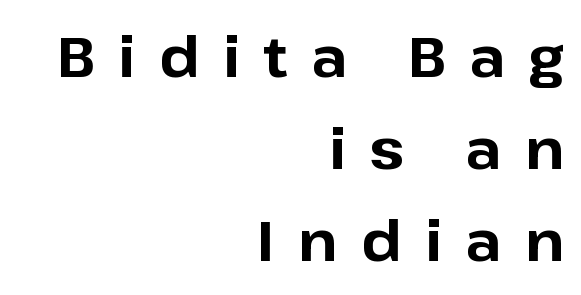
Lines of text with bare space underneath. Typographically, this falls in the sans-serif category. Here the designer chose a conventional face with non-uniform glyph widths. Every stem runs plumb, perpendicular to the baseline. The characters look thick and weighty, a clear bold. A flush-right, rag-left setting is used for this passage.
